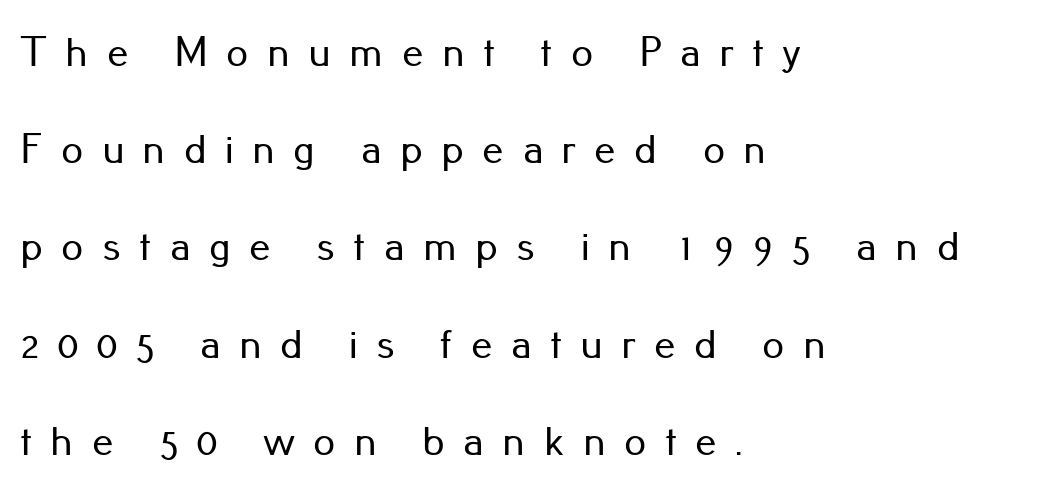
{"serif": "no", "italic": "no", "width": "normal", "stroke_contrast": "low", "x_height": "small", "monospaced": "no", "underline": "no", "align": "left", "line_spacing": "loose", "line_spacing_ratio": 2.26, "letter_spacing": "wide", "letter_spacing_em": 0.43, "glyph_px": 43}
